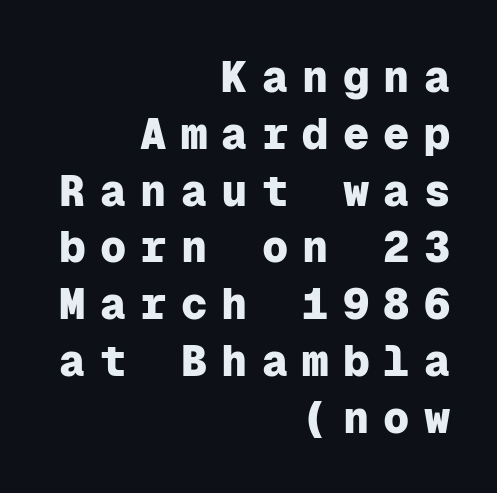
Nobody drew a line under any word here. The lines in this sample share a right terminus and differ only in where they begin. Look at the tracking — it's clearly loosened, letters drifting apart. The letters march in equal steps, a hallmark of fixed-pitch type. The face used here has the dense, thick strokes of a bold. No italicization has been applied; the sample stays upright.
